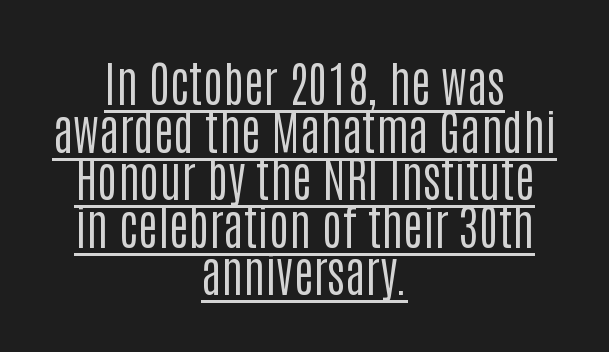
{"serif": "no", "italic": "no", "bold": "no", "weight": "regular", "width": "condensed", "stroke_contrast": "low", "x_height": "large", "monospaced": "no", "underline": "yes", "align": "center", "line_spacing": "tight", "line_spacing_ratio": 0.99, "letter_spacing": "normal", "letter_spacing_em": 0.0, "glyph_px": 48}
